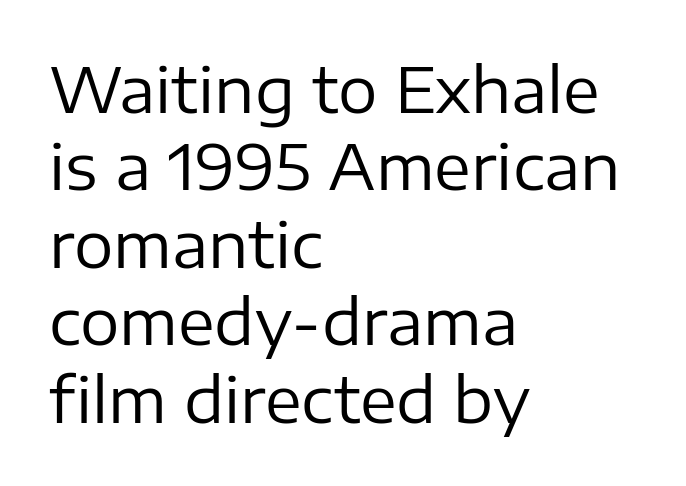
Q: Is the text bold? A: No.
Q: Is the text italic (slanted)? A: No, it is upright.
Q: Is the typeface a serif or a sans-serif typeface? A: Sans-serif.
Q: Is the text underlined? A: No.
Q: How is the paragraph aligned? A: Left-aligned.
Q: Is the spacing between letters normal or unusually wide? A: Normal.
Q: Is the spacing between lines tight, normal or loose? A: Normal.
Q: Width (condensed, normal, or wide)? A: Normal.
Q: Stroke contrast? A: Low.
Q: x-height? A: Medium.
Q: Monospaced? A: No.
